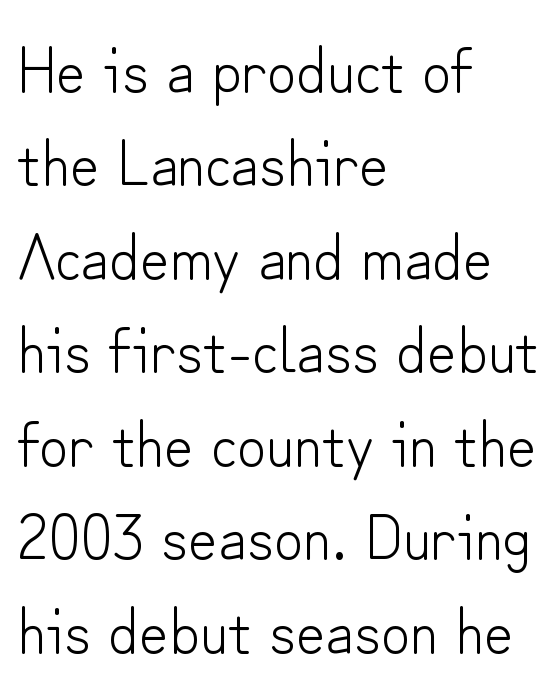
Looks like regular typesetting: each glyph gets only the width it needs. To sum up the face: it is a sans, with no serifs. Visually the block forms a straight wall on the left and a jagged coastline on the right. Nope, not italic — everything's standing straight.
